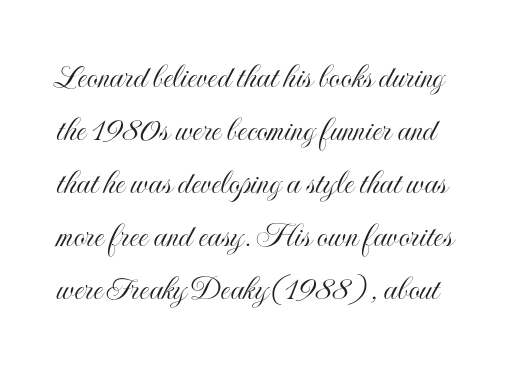
The image shows 36 px condensed type; set normal line spacing (1.47x), normal letter spacing, not underlined; a small x-height.
